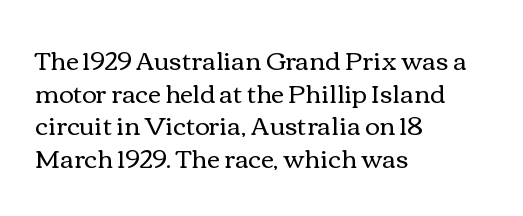
{"italic": "no", "bold": "no", "underline": "no", "align": "left", "line_spacing": "normal", "line_spacing_ratio": 1.31, "letter_spacing": "normal", "letter_spacing_em": 0.0, "glyph_px": 25}
